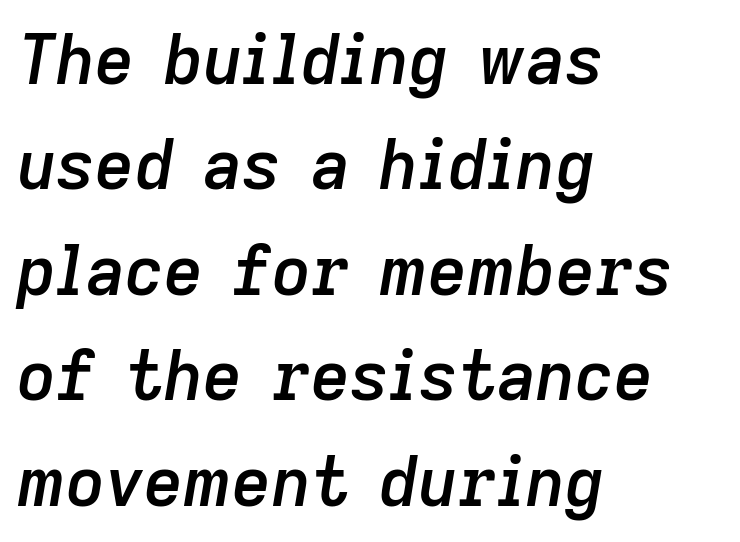
Successive baselines arrive at the customary interval. Look at the stroke-to-counter ratio: somewhat heavy, a semibold. Proportional: the letters do not fall into vertical columns. Teacher's note: observe the even left margin — that is flush-left alignment.
